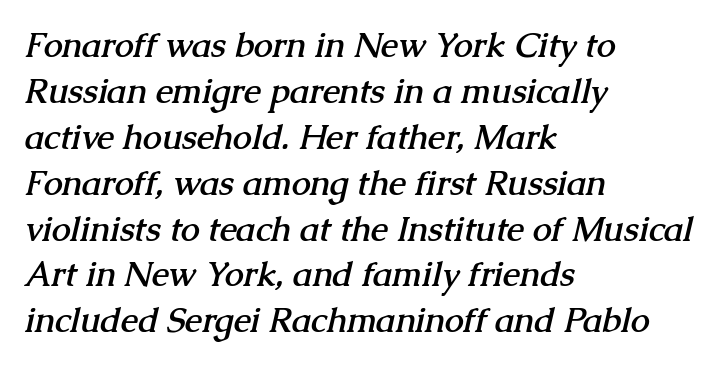
Q: Is the text bold? A: Yes.
Q: Is the typeface a serif or a sans-serif typeface? A: Serif.
Q: Is the text underlined? A: No.
Q: How is the paragraph aligned? A: Left-aligned.
Q: Is the spacing between letters normal or unusually wide? A: Normal.
Q: Is the spacing between lines tight, normal or loose? A: Normal.
Q: Width (condensed, normal, or wide)? A: Normal.
Q: Stroke contrast? A: Medium.
Q: x-height? A: Medium.
Q: Monospaced? A: No.
